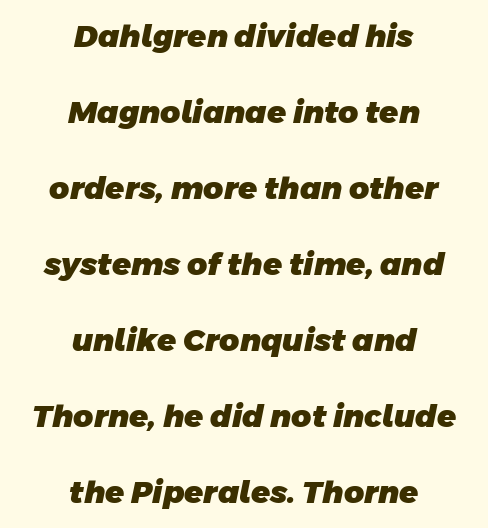
{"serif": "no", "bold": "yes", "weight": "heavy", "width": "normal", "stroke_contrast": "low", "x_height": "large", "monospaced": "no", "underline": "no", "align": "center", "line_spacing": "loose", "line_spacing_ratio": 2.45, "letter_spacing": "normal", "letter_spacing_em": 0.0, "glyph_px": 31}
